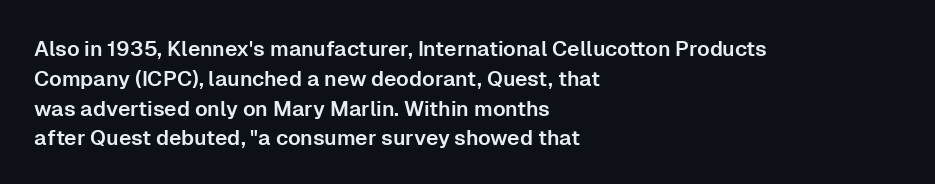
Q: Is the text italic (slanted)? A: No, it is upright.
Q: Is the text underlined? A: No.
Q: How is the paragraph aligned? A: Left-aligned.
Q: Is the spacing between letters normal or unusually wide? A: Normal.
Q: Is the spacing between lines tight, normal or loose? A: Normal.
